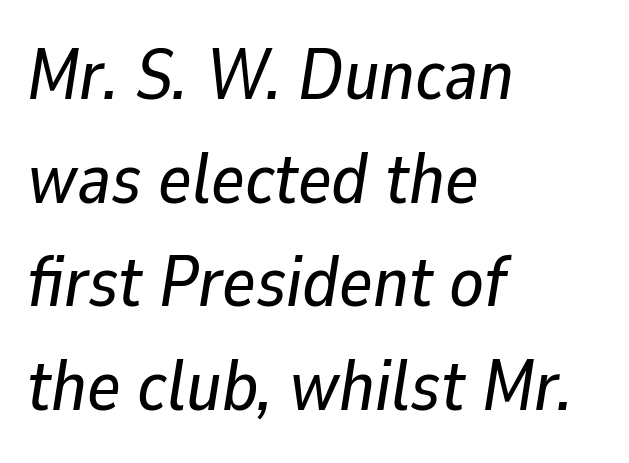
{"italic": "yes", "lean": "right", "slant_degrees": 9, "width": "normal", "stroke_contrast": "low", "x_height": "medium", "monospaced": "no", "underline": "no", "align": "left", "line_spacing": "normal", "line_spacing_ratio": 1.46, "letter_spacing": "normal", "letter_spacing_em": 0.0, "glyph_px": 71}
